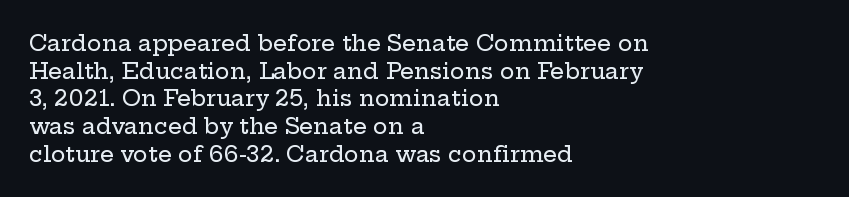
{"italic": "no", "underline": "no", "align": "left", "line_spacing": "normal", "line_spacing_ratio": 1.26, "letter_spacing": "normal", "letter_spacing_em": 0.0, "glyph_px": 22}
